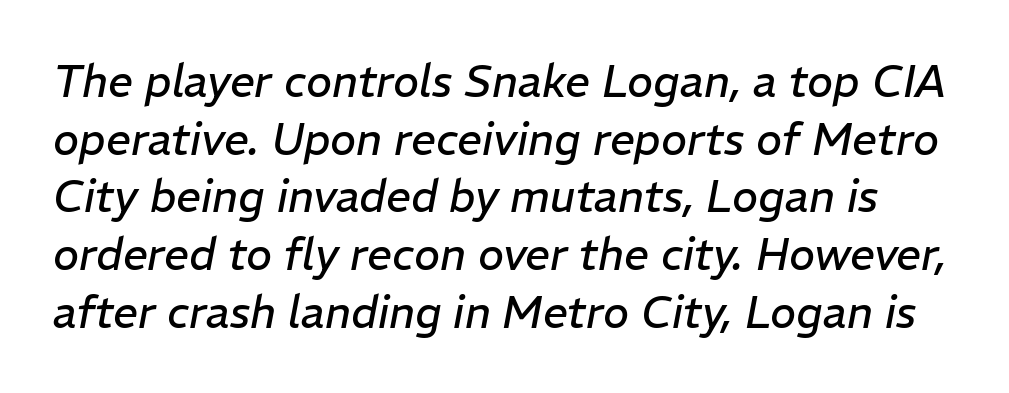
Is the type slanted? Yes — the strokes lean at a clear angle. Here the glyphs are tracked normally, forming tight word shapes. Think standard paragraph weight, or any step lighter than that. Rule under the text: the space is simply empty.
